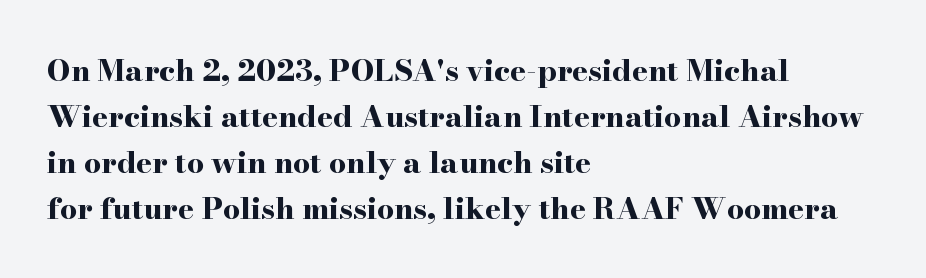
Casual observation: everything's shoved over to the left. Vertically, the passage feels balanced, rows spaced as you'd expect. The text was rendered using a seriffed face with decorative stroke endings. The string is rendered with underlining switched off. The specimen reads as upright at a glance.
